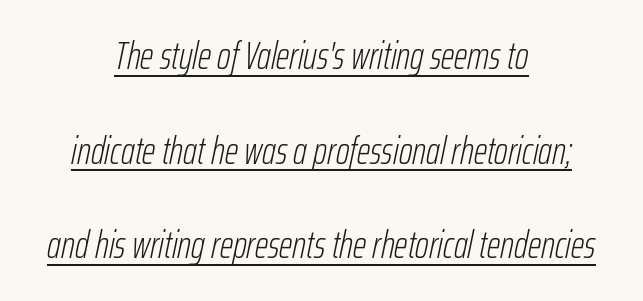
The image shows 38 px light, condensed type, italic (leaning right); set centered, loose line spacing (2.49x), normal letter spacing, underlined; low stroke contrast and a medium x-height.
